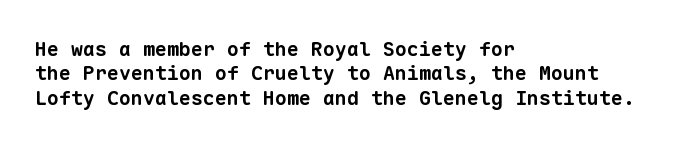
This sample uses plain, unmodified letter spacing. Words float on clear page, feet unadorned. Students, this is bold: see how much ink each stroke carries. The lines in this sample share a left origin and differ only in where they stop.
